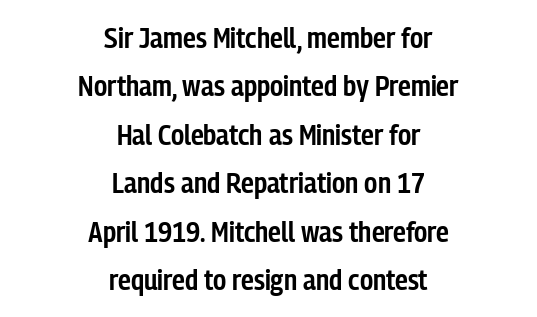
The image shows 29 px semibold, condensed sans-serif type, upright; set centered, normal line spacing (1.67x), normal letter spacing, not underlined; low stroke contrast and a medium x-height.
